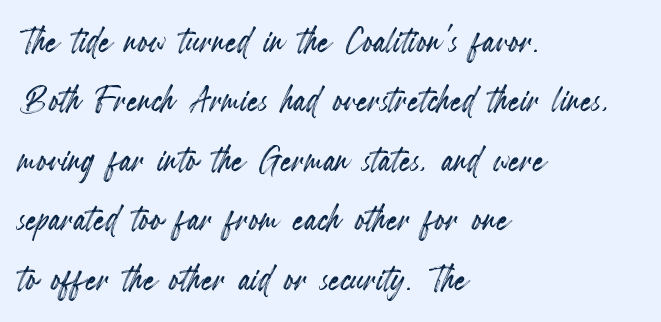
The image shows 45 px condensed type; set left-aligned, normal line spacing (1.32x), normal letter spacing, not underlined; a small x-height.
